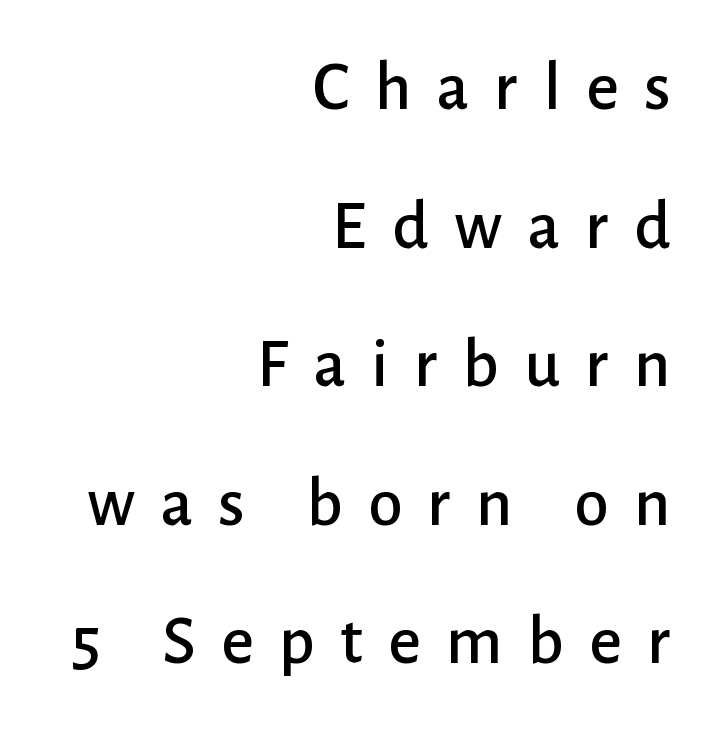
{"serif": "no", "italic": "no", "width": "normal", "stroke_contrast": "low", "x_height": "medium", "monospaced": "no", "underline": "no", "align": "right", "line_spacing": "loose", "line_spacing_ratio": 1.98, "letter_spacing": "wide", "letter_spacing_em": 0.36, "glyph_px": 70}
